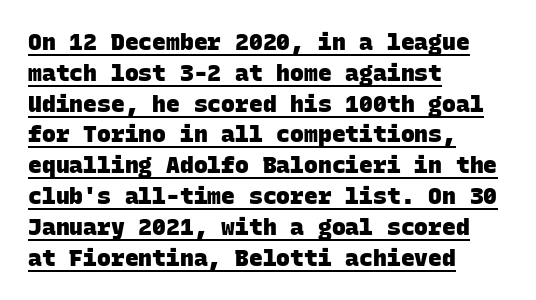
{"bold": "yes", "underline": "yes", "align": "left", "line_spacing": "normal", "line_spacing_ratio": 1.34, "letter_spacing": "normal", "letter_spacing_em": 0.0, "glyph_px": 23}
